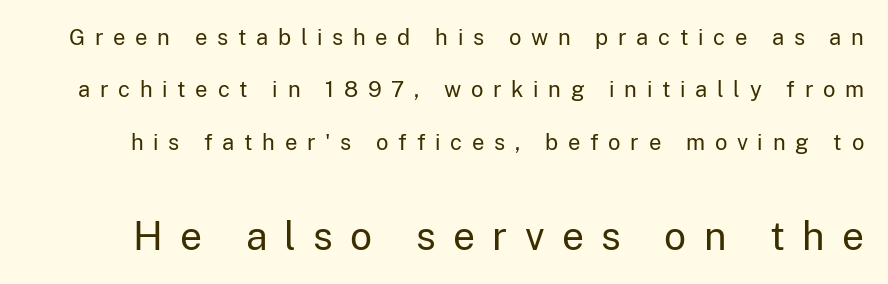
Stems and bowls with no extra thickness — not bold. Think of a printed novel: that variable character pitch is what you see here. The specimen omits any rule beneath the text block's lines. The lines are spread far apart with generous leading. Letter spacing: wide.
